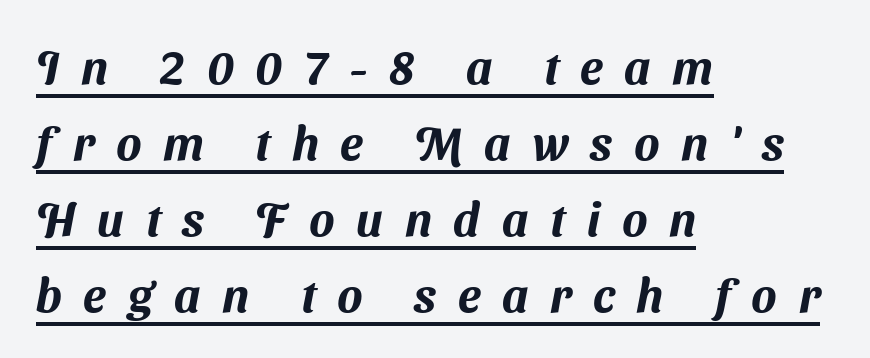
The image shows 47 px sans-serif type; set left-aligned, normal line spacing (1.62x), unusually wide letter spacing (+0.46 em), underlined; medium stroke contrast and a medium x-height.
